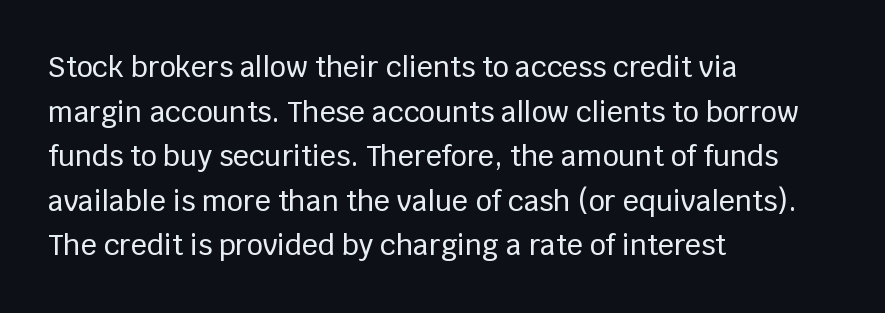
{"serif": "no", "italic": "no", "width": "normal", "stroke_contrast": "low", "x_height": "large", "monospaced": "no", "underline": "no", "align": "left", "line_spacing": "normal", "line_spacing_ratio": 1.59, "letter_spacing": "normal", "letter_spacing_em": 0.0, "glyph_px": 28}
